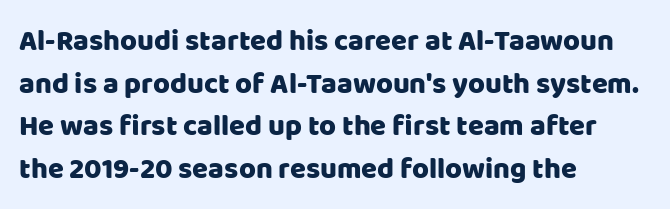
Q: Is the text italic (slanted)? A: No, it is upright.
Q: Is the typeface a serif or a sans-serif typeface? A: Sans-serif.
Q: Is the text underlined? A: No.
Q: How is the paragraph aligned? A: Left-aligned.
Q: Is the spacing between letters normal or unusually wide? A: Normal.
Q: Is the spacing between lines tight, normal or loose? A: Normal.
Q: Width (condensed, normal, or wide)? A: Normal.
Q: Stroke contrast? A: Low.
Q: x-height? A: Large.
Q: Monospaced? A: No.
